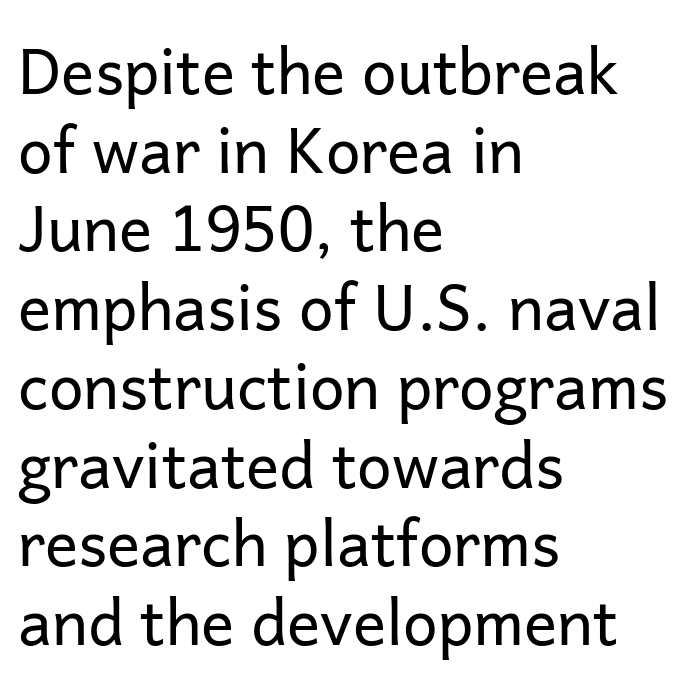
The image shows 62 px regular-weight sans-serif type, upright; set left-aligned, normal line spacing (1.27x), normal letter spacing, not underlined; low stroke contrast and a medium x-height.
